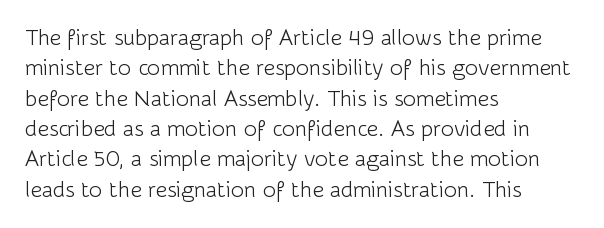
Q: Is the text bold? A: No.
Q: Is the text italic (slanted)? A: No, it is upright.
Q: Is the text underlined? A: No.
Q: How is the paragraph aligned? A: Left-aligned.
Q: Is the spacing between letters normal or unusually wide? A: Normal.
Q: Is the spacing between lines tight, normal or loose? A: Normal.
